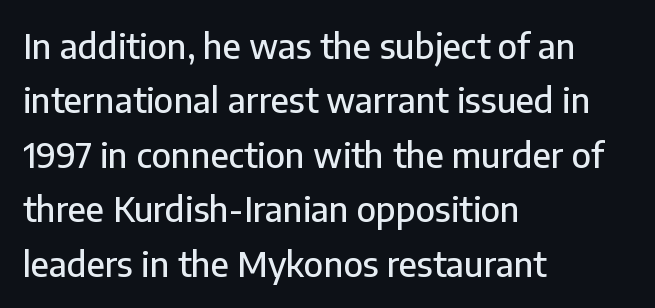
Notice how the stems are strictly vertical — no italics here. Grotesque or geometric, the face here clearly has no serifs. Which margin do the lines hug? The left one — the right edge is uneven. Summary of vertical rhythm: regular, with standard interline spacing. Varying glyph widths throughout — classic text-font behaviour.
